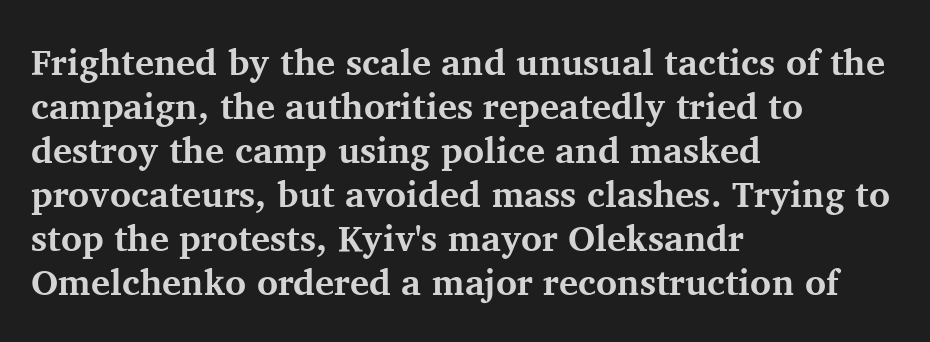
The image shows 36 px bold serif type, upright; set left-aligned, line spacing 1.22x, normal letter spacing, not underlined; medium stroke contrast and a medium x-height.
